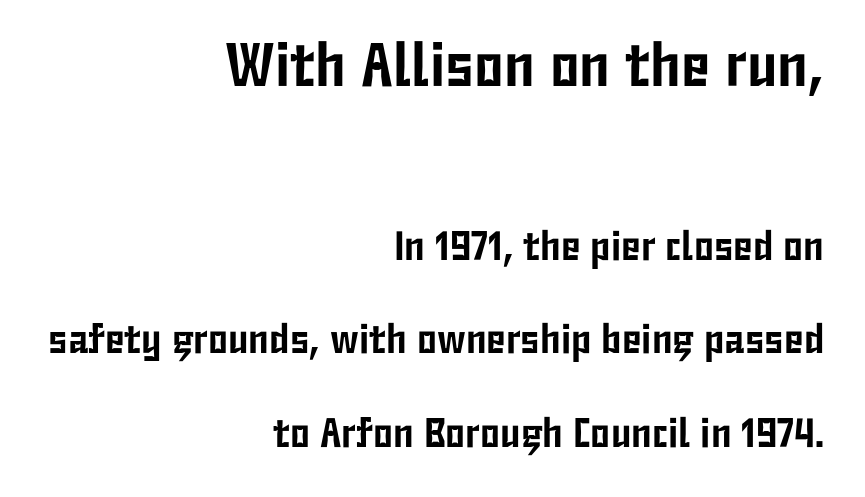
Q: Is the text italic (slanted)? A: No, it is upright.
Q: Is the typeface a serif or a sans-serif typeface? A: Sans-serif.
Q: Is the text underlined? A: No.
Q: How is the paragraph aligned? A: Right-aligned.
Q: Is the spacing between letters normal or unusually wide? A: Normal.
Q: Is the spacing between lines tight, normal or loose? A: Loose.
Q: Which block of text is set in a larger size, the first (top) or the second (bottom)? A: The first (top) one.
Q: Width (condensed, normal, or wide)? A: Condensed.
Q: Stroke contrast? A: Low.
Q: x-height? A: Medium.
Q: Monospaced? A: No.
